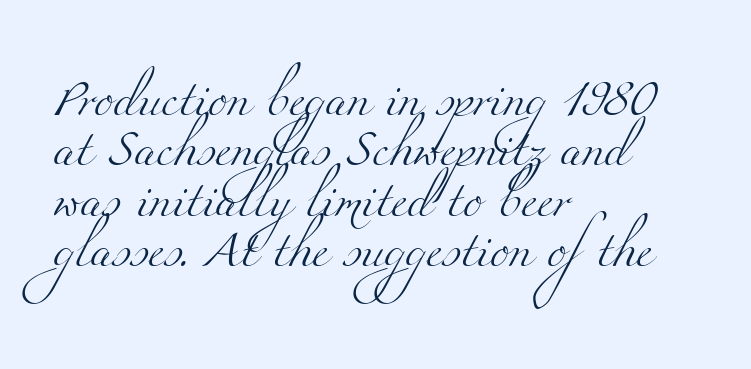
{"bold": "no", "weight": "light", "width": "wide", "stroke_contrast": "medium", "x_height": "small", "monospaced": "no", "underline": "no", "align": "left", "line_spacing": "normal", "line_spacing_ratio": 1.4, "letter_spacing": "normal", "letter_spacing_em": 0.0, "glyph_px": 36}
